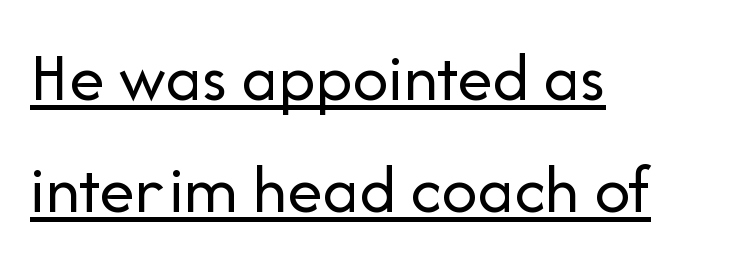
{"serif": "no", "italic": "no", "bold": "no", "weight": "regular", "width": "normal", "stroke_contrast": "low", "x_height": "medium", "monospaced": "no", "underline": "yes", "align": "left", "line_spacing": "normal", "line_spacing_ratio": 1.6, "letter_spacing": "normal", "letter_spacing_em": 0.0, "glyph_px": 70}
